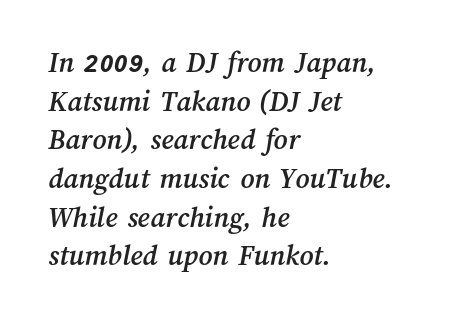
The image shows 30 px text type; set left-aligned, normal line spacing (1.29x), normal letter spacing, not underlined; medium stroke contrast and a medium x-height.
